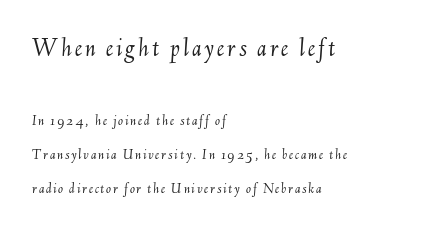
{"italic": "yes", "lean": "right", "slant_degrees": 6, "bold": "no", "underline": "no", "align": "left", "line_spacing": "loose", "line_spacing_ratio": 2.25, "larger_block": "first", "size_ratio": 1.73, "glyph_px": 26}
